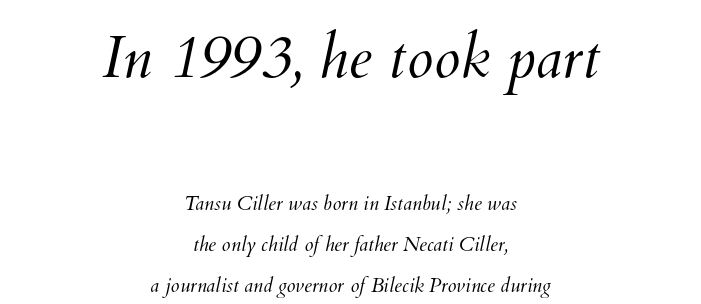
{"bold": "no", "weight": "light", "width": "normal", "stroke_contrast": "medium", "x_height": "small", "monospaced": "no", "underline": "no", "align": "center", "line_spacing": "loose", "line_spacing_ratio": 2.06, "letter_spacing": "normal", "letter_spacing_em": 0.0, "larger_block": "first", "size_ratio": 3.0, "glyph_px": 60}
